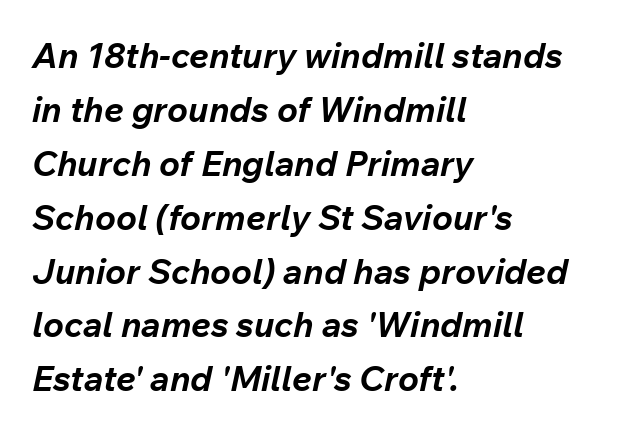
The image shows 35 px bold type, italic (leaning right); set left-aligned, normal line spacing (1.54x), normal letter spacing, not underlined; low stroke contrast and a medium x-height.
